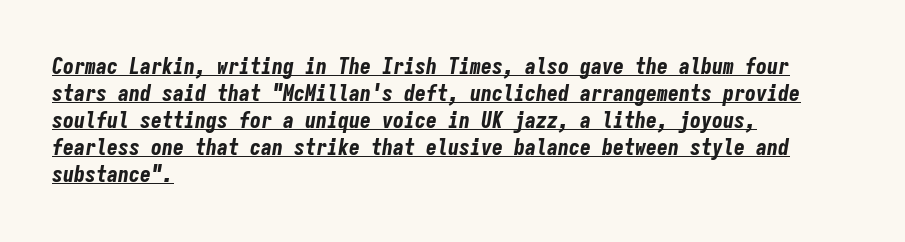
{"italic": "yes", "lean": "right", "slant_degrees": 9, "bold": "yes", "underline": "yes", "align": "left", "line_spacing_ratio": 1.23, "letter_spacing": "normal", "letter_spacing_em": 0.0, "glyph_px": 22}
